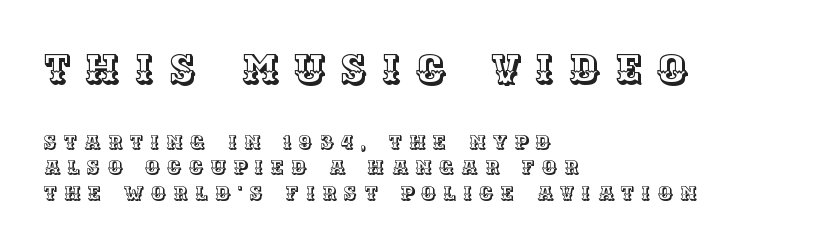
The image shows 41 px text type, upright; set left-aligned, normal line spacing (1.29x), unusually wide letter spacing (+0.36 em), not underlined; the first (top) block is 2.05x larger; a large x-height.
